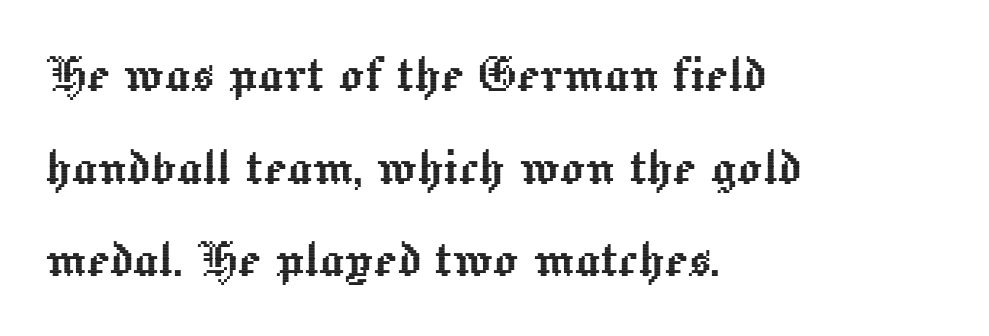
Q: Is the text italic (slanted)? A: No, it is upright.
Q: Is the text underlined? A: No.
Q: How is the paragraph aligned? A: Left-aligned.
Q: Is the spacing between letters normal or unusually wide? A: Normal.
Q: Is the spacing between lines tight, normal or loose? A: Normal.
Q: Width (condensed, normal, or wide)? A: Normal.
Q: x-height? A: Medium.
Q: Monospaced? A: No.
